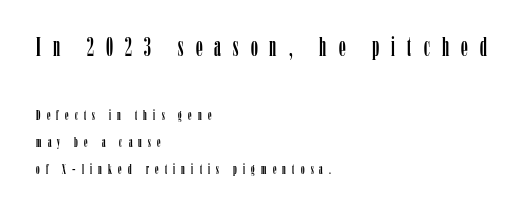
Q: Is the text italic (slanted)? A: No, it is upright.
Q: Is the text underlined? A: No.
Q: How is the paragraph aligned? A: Left-aligned.
Q: Is the spacing between letters normal or unusually wide? A: Unusually wide.
Q: Is the spacing between lines tight, normal or loose? A: Loose.
Q: Which block of text is set in a larger size, the first (top) or the second (bottom)? A: The first (top) one.
